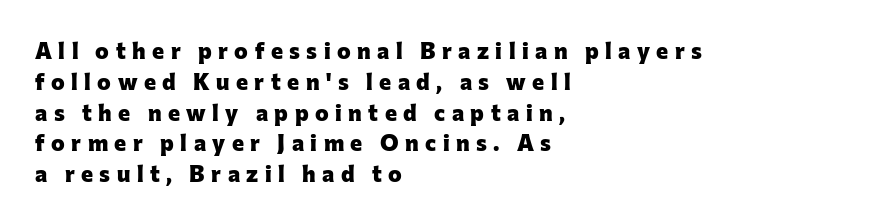
Q: Is the text bold? A: Yes.
Q: Is the text italic (slanted)? A: No, it is upright.
Q: Is the text underlined? A: No.
Q: How is the paragraph aligned? A: Left-aligned.
Q: Is the spacing between letters normal or unusually wide? A: Unusually wide.
Q: Is the spacing between lines tight, normal or loose? A: Normal.
